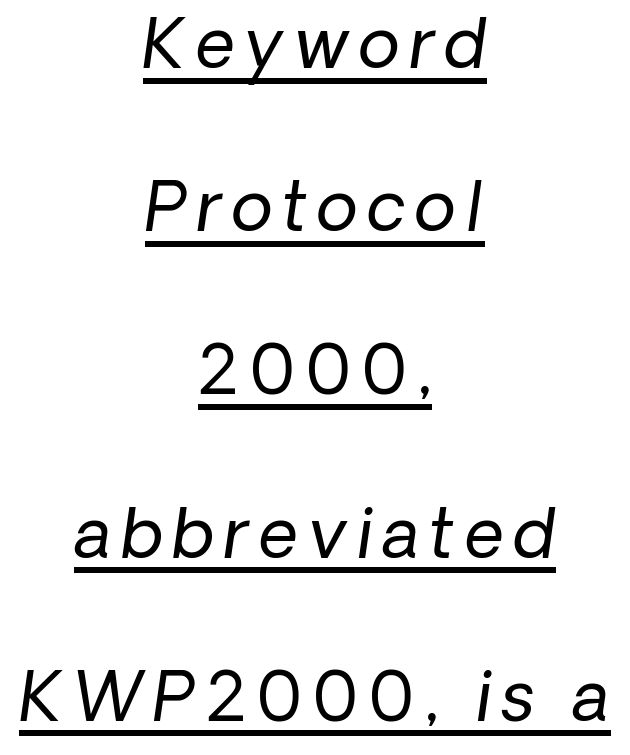
The image shows 68 px regular-weight sans-serif type; set centered, loose line spacing (2.4x), underlined; low stroke contrast and a medium x-height.
